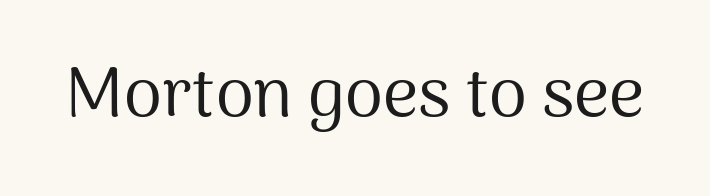
The image shows 69 px regular-weight sans-serif type, upright; set normal letter spacing, not underlined; medium stroke contrast and a medium x-height.
